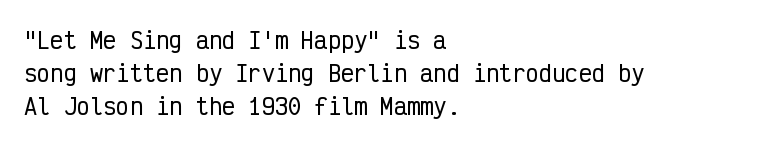
The specimen omits any rule beneath the text block's lines. Is the letter spacing exaggerated? No — it looks like the ordinary default. The typography opts for an upright posture over an oblique one. The rag falls on the right side of this text block. Baseline-to-baseline distance is the conventional proportion of letter height.
